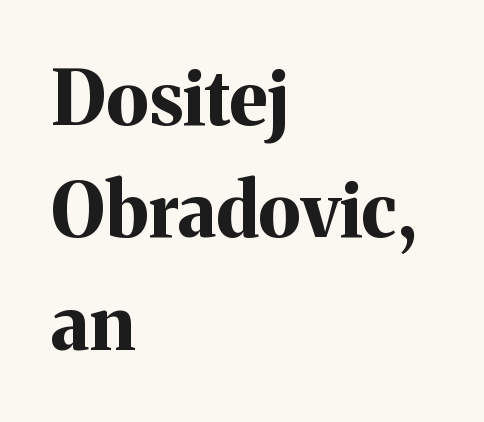
The letters advance in unequal steps, a hallmark of proportional type. Every character sits straight up, as roman type does. This sample is left-justified, so line endings fall wherever the words run out. What's the leading like? Ordinary, nothing unusual. Just letters on the line, the space beneath them empty.
